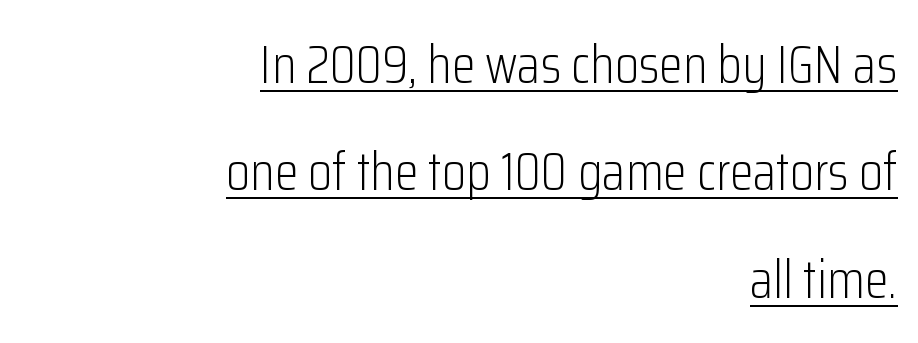
{"serif": "no", "italic": "no", "bold": "no", "weight": "light", "width": "condensed", "stroke_contrast": "low", "x_height": "medium", "monospaced": "no", "underline": "yes", "align": "right", "line_spacing": "loose", "line_spacing_ratio": 1.99, "letter_spacing": "normal", "letter_spacing_em": 0.0, "glyph_px": 54}
